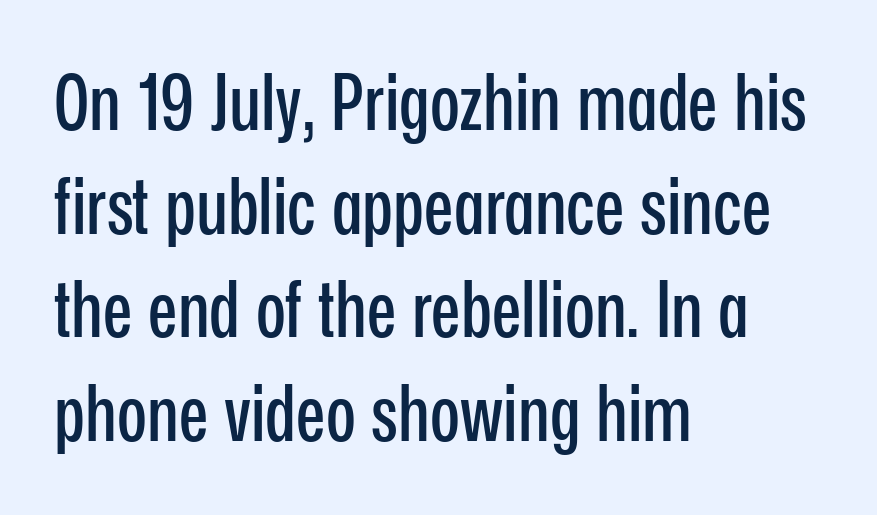
The image shows 78 px condensed sans-serif type, upright; set left-aligned, normal line spacing (1.33x), normal letter spacing, not underlined; low stroke contrast and a medium x-height.
